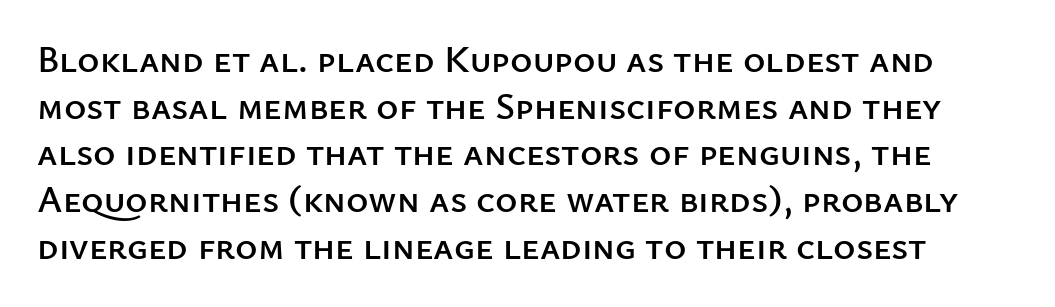
The face used here is proportionally spaced, like ordinary book or web type. Each letter's strokes conclude bluntly, with no projecting serifs. Nobody drew a line under any word here. When letters stand straight like this, we call the style roman or upright.
